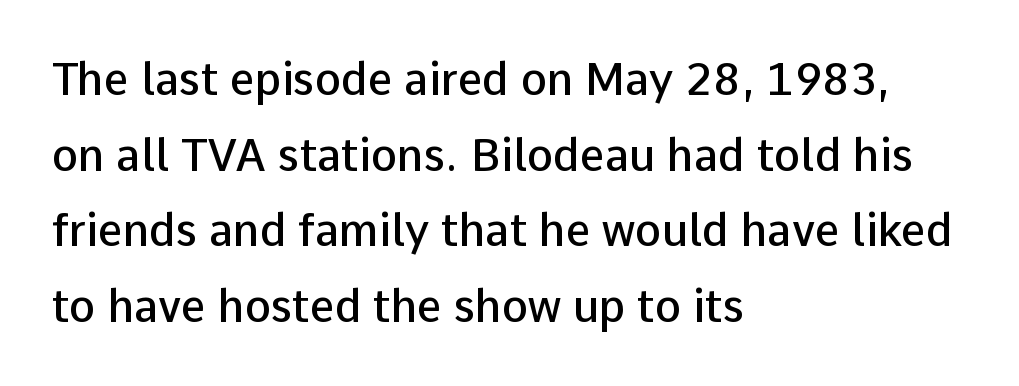
Horizontal alignment here is leftward, the default for most running prose. The passage shown is semibold, sitting just below true bold. The letterforms sit shoulder to shoulder at normal distance. These lines were composed using upright roman letters. The letters carry no serifs — their stems end cleanly without finishing strokes. Glance below the letters and you will spot only blank space.
